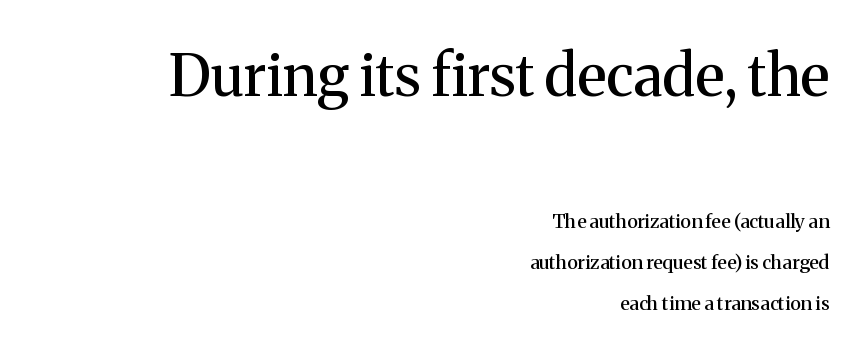
The rendering uses natural spacing where letterforms have individual widths. Letterform terminals end in serifs throughout the passage. The lines are spread far apart with generous leading. The more generous point size was reserved for the upper chunk.
